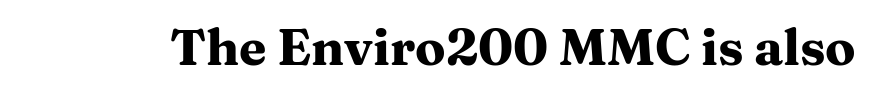
Q: Is the text bold? A: Yes.
Q: Is the text italic (slanted)? A: No, it is upright.
Q: Is the typeface a serif or a sans-serif typeface? A: Serif.
Q: Is the text underlined? A: No.
Q: Is the spacing between letters normal or unusually wide? A: Normal.
Q: Width (condensed, normal, or wide)? A: Wide.
Q: Stroke contrast? A: Medium.
Q: x-height? A: Medium.
Q: Monospaced? A: No.
